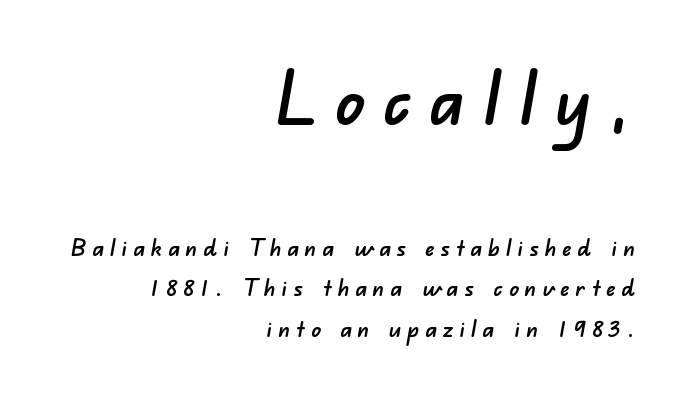
{"serif": "no", "width": "normal", "stroke_contrast": "low", "x_height": "small", "monospaced": "no", "underline": "no", "align": "right", "line_spacing": "normal", "line_spacing_ratio": 1.68, "letter_spacing": "wide", "letter_spacing_em": 0.25, "larger_block": "first", "size_ratio": 3.04, "glyph_px": 73}
